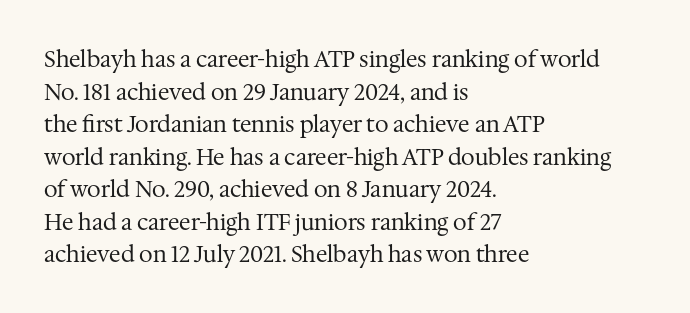
The image shows 22 px text type, upright; set left-aligned, normal line spacing (1.48x), normal letter spacing, not underlined.
